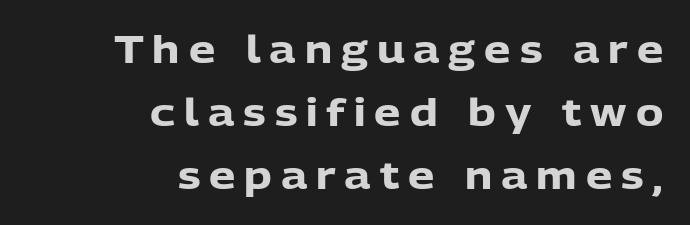
{"serif": "no", "italic": "no", "bold": "yes", "weight": "heavy", "width": "normal", "stroke_contrast": "low", "x_height": "medium", "monospaced": "no", "underline": "no", "align": "right", "line_spacing": "normal", "line_spacing_ratio": 1.7, "letter_spacing": "wide", "letter_spacing_em": 0.24, "glyph_px": 37}
